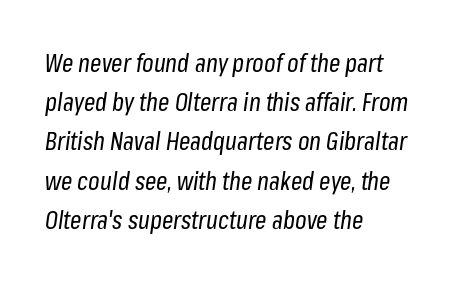
Q: Is the text bold? A: No.
Q: Is the text italic (slanted)? A: Yes, it leans right by about 8 degrees.
Q: Is the text underlined? A: No.
Q: How is the paragraph aligned? A: Left-aligned.
Q: Is the spacing between letters normal or unusually wide? A: Normal.
Q: Is the spacing between lines tight, normal or loose? A: Normal.
